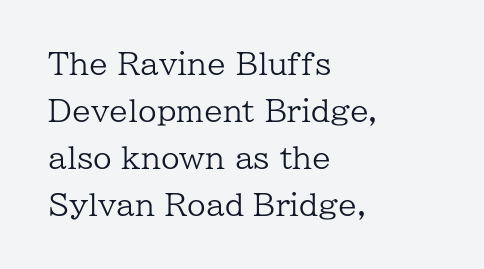
Q: Is the text bold? A: No.
Q: Is the text italic (slanted)? A: No, it is upright.
Q: Is the typeface a serif or a sans-serif typeface? A: Serif.
Q: Is the text underlined? A: No.
Q: How is the paragraph aligned? A: Left-aligned.
Q: Is the spacing between letters normal or unusually wide? A: Normal.
Q: Is the spacing between lines tight, normal or loose? A: Normal.
Q: Width (condensed, normal, or wide)? A: Normal.
Q: Stroke contrast? A: Low.
Q: x-height? A: Medium.
Q: Monospaced? A: No.
